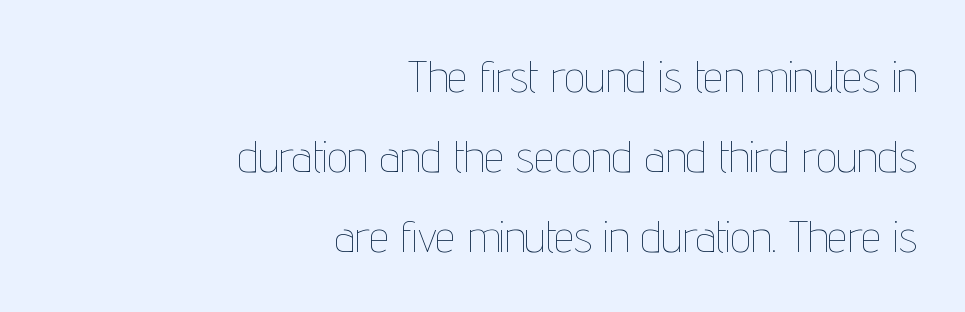
The image shows 45 px thin, condensed type, upright; set right-aligned, line spacing 1.78x, normal letter spacing, not underlined; low stroke contrast and a medium x-height.
